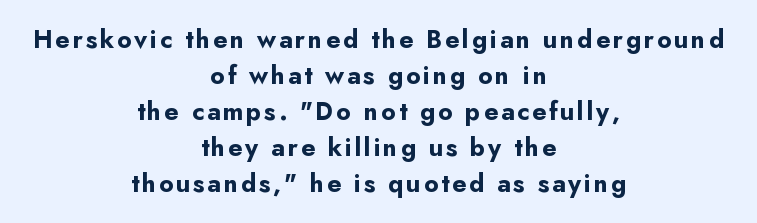
Q: Is the text bold? A: Yes.
Q: Is the text italic (slanted)? A: No, it is upright.
Q: Is the text underlined? A: No.
Q: How is the paragraph aligned? A: Centered.
Q: Is the spacing between lines tight, normal or loose? A: Normal.
